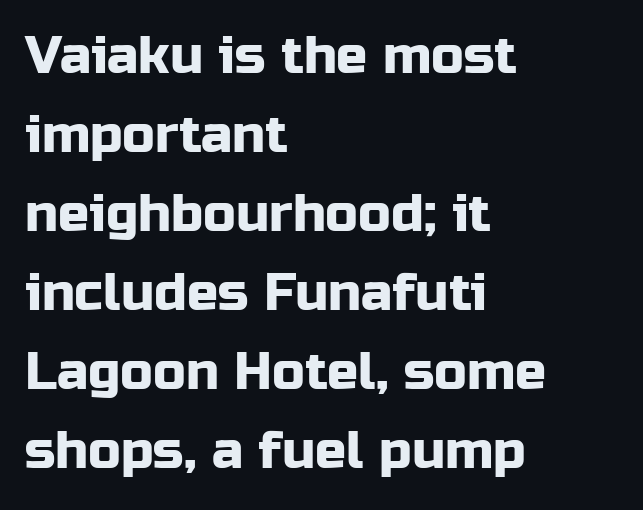
Q: Is the text italic (slanted)? A: No, it is upright.
Q: Is the typeface a serif or a sans-serif typeface? A: Sans-serif.
Q: Is the text underlined? A: No.
Q: How is the paragraph aligned? A: Left-aligned.
Q: Is the spacing between letters normal or unusually wide? A: Normal.
Q: Is the spacing between lines tight, normal or loose? A: Normal.
Q: Width (condensed, normal, or wide)? A: Normal.
Q: Stroke contrast? A: Low.
Q: x-height? A: Medium.
Q: Monospaced? A: No.
